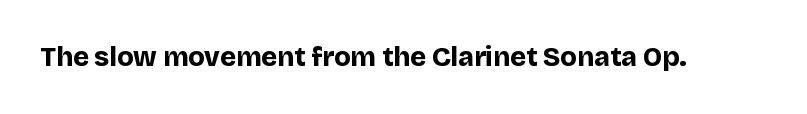
{"italic": "no", "bold": "yes", "underline": "no", "letter_spacing": "normal", "letter_spacing_em": 0.0, "glyph_px": 27}
